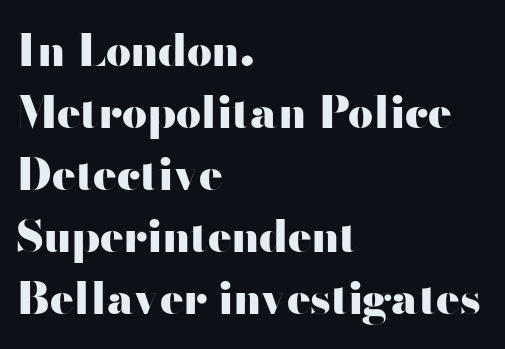
The image shows 44 px heavy, wide sans-serif type, upright; set left-aligned, normal line spacing (1.41x), normal letter spacing, not underlined; high stroke contrast and a small x-height.
